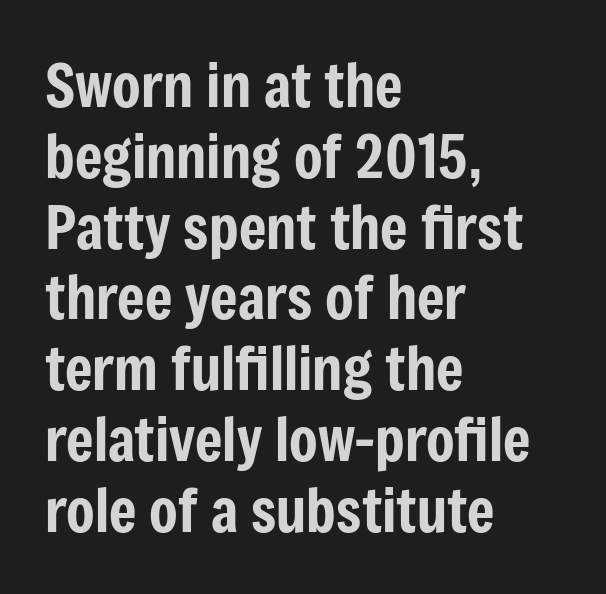
The image shows 59 px condensed sans-serif type, upright; set left-aligned, line spacing 1.2x, normal letter spacing, not underlined; low stroke contrast and a medium x-height.
